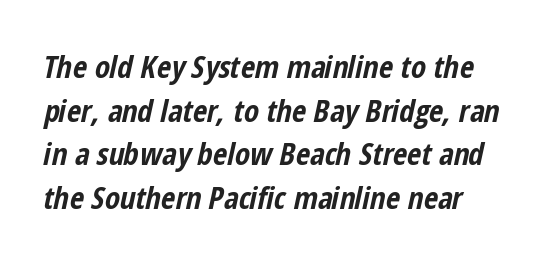
The image shows 31 px bold, condensed type, italic (leaning right); set left-aligned, normal line spacing (1.41x), normal letter spacing, not underlined; low stroke contrast and a medium x-height.
